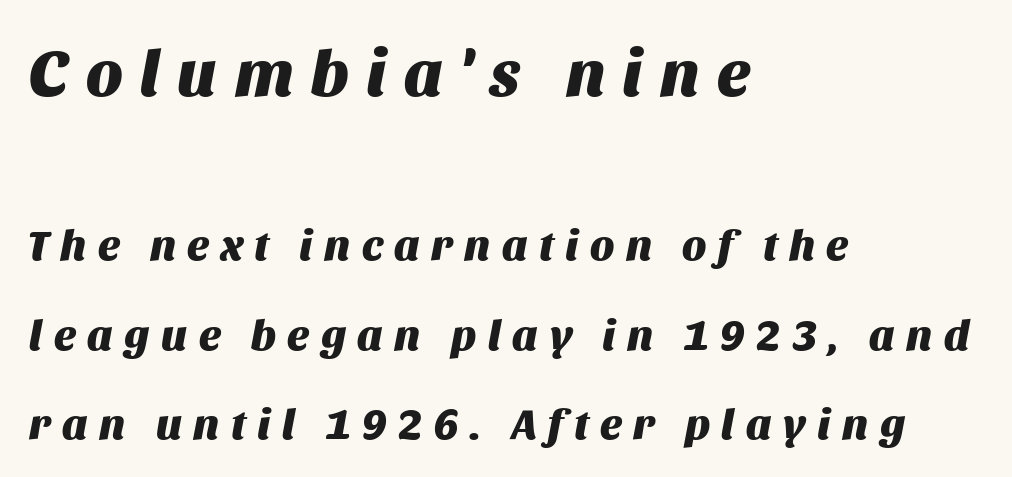
Q: Is the text bold? A: Yes.
Q: Is the text italic (slanted)? A: Yes, it leans right by about 11 degrees.
Q: Is the text underlined? A: No.
Q: How is the paragraph aligned? A: Left-aligned.
Q: Is the spacing between letters normal or unusually wide? A: Unusually wide.
Q: Is the spacing between lines tight, normal or loose? A: Loose.
Q: Which block of text is set in a larger size, the first (top) or the second (bottom)? A: The first (top) one.
Q: Width (condensed, normal, or wide)? A: Normal.
Q: Stroke contrast? A: Medium.
Q: x-height? A: Large.
Q: Monospaced? A: No.
